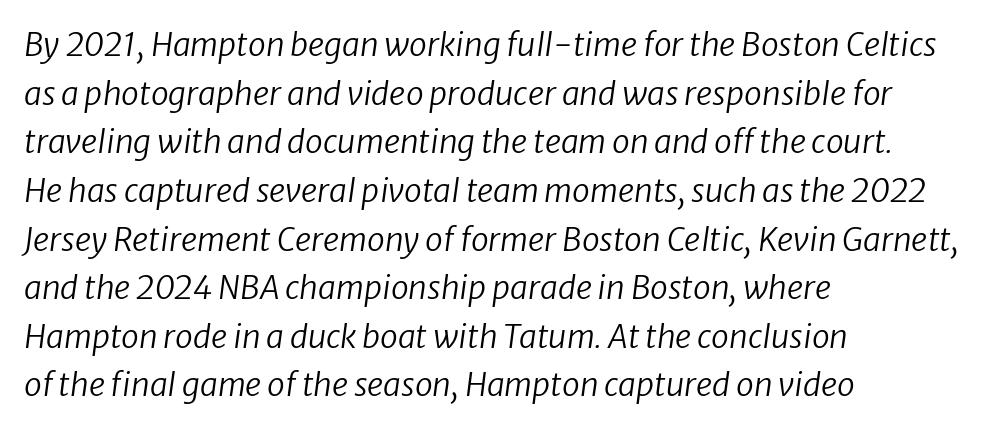
Q: Is the text bold? A: No.
Q: Is the text italic (slanted)? A: Yes, it leans right by about 8 degrees.
Q: Is the text underlined? A: No.
Q: How is the paragraph aligned? A: Left-aligned.
Q: Is the spacing between letters normal or unusually wide? A: Normal.
Q: Is the spacing between lines tight, normal or loose? A: Normal.
Q: Width (condensed, normal, or wide)? A: Normal.
Q: Stroke contrast? A: Low.
Q: x-height? A: Medium.
Q: Monospaced? A: No.
